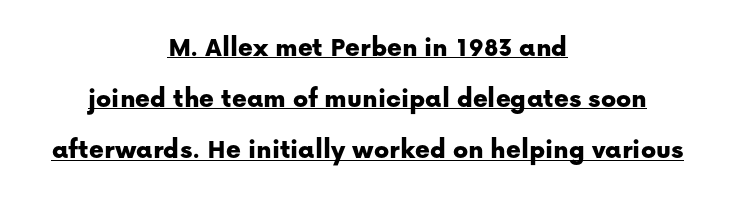
The image shows 28 px sans-serif type, upright; set centered, line spacing 1.83x, normal letter spacing, underlined; low stroke contrast and a medium x-height.
